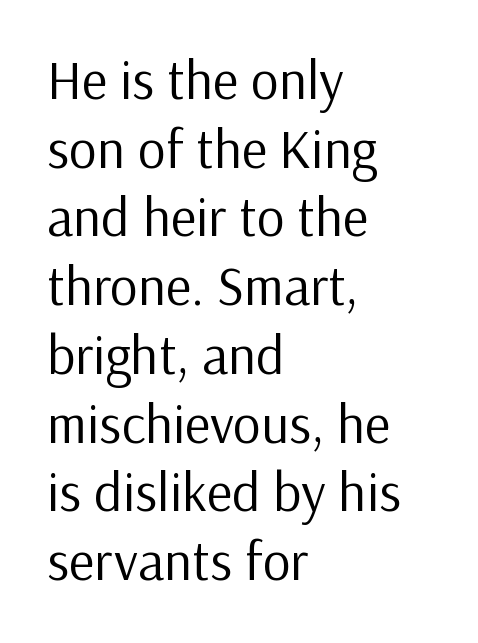
Q: Is the text bold? A: No.
Q: Is the text italic (slanted)? A: No, it is upright.
Q: Is the typeface a serif or a sans-serif typeface? A: Sans-serif.
Q: Is the text underlined? A: No.
Q: How is the paragraph aligned? A: Left-aligned.
Q: Is the spacing between letters normal or unusually wide? A: Normal.
Q: Is the spacing between lines tight, normal or loose? A: Normal.
Q: Width (condensed, normal, or wide)? A: Normal.
Q: Stroke contrast? A: Low.
Q: x-height? A: Medium.
Q: Monospaced? A: No.
